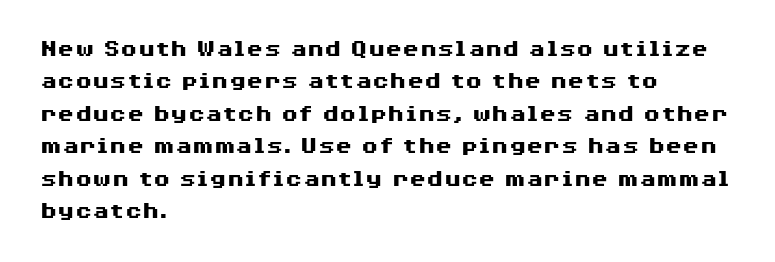
{"italic": "no", "bold": "yes", "underline": "no", "align": "left", "line_spacing": "normal", "line_spacing_ratio": 1.3, "letter_spacing": "normal", "letter_spacing_em": 0.0, "glyph_px": 25}
